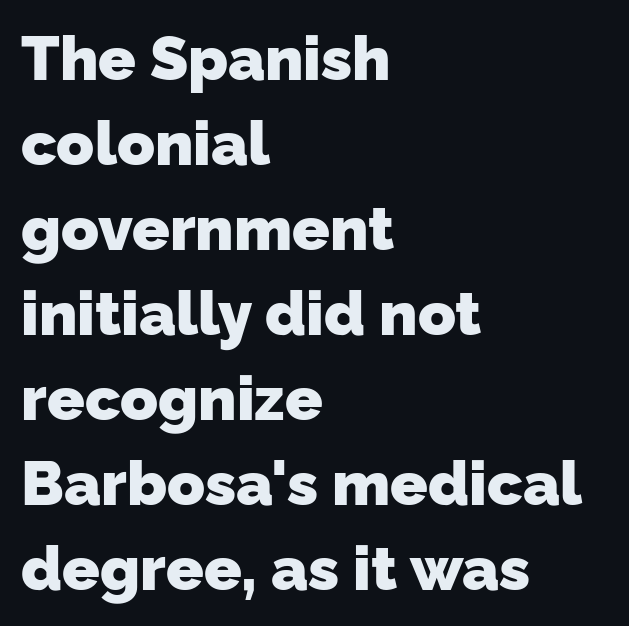
Q: Is the text bold? A: Yes.
Q: Is the typeface a serif or a sans-serif typeface? A: Sans-serif.
Q: Is the text underlined? A: No.
Q: How is the paragraph aligned? A: Left-aligned.
Q: Is the spacing between letters normal or unusually wide? A: Normal.
Q: Is the spacing between lines tight, normal or loose? A: Normal.
Q: Width (condensed, normal, or wide)? A: Normal.
Q: Stroke contrast? A: Low.
Q: x-height? A: Medium.
Q: Monospaced? A: No.
